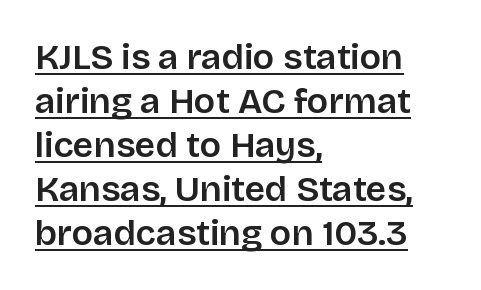
Q: Is the text bold? A: Semi-bold.
Q: Is the text italic (slanted)? A: No, it is upright.
Q: Is the typeface a serif or a sans-serif typeface? A: Sans-serif.
Q: Is the text underlined? A: Yes.
Q: How is the paragraph aligned? A: Left-aligned.
Q: Is the spacing between letters normal or unusually wide? A: Normal.
Q: Width (condensed, normal, or wide)? A: Normal.
Q: Stroke contrast? A: Low.
Q: x-height? A: Large.
Q: Monospaced? A: No.
